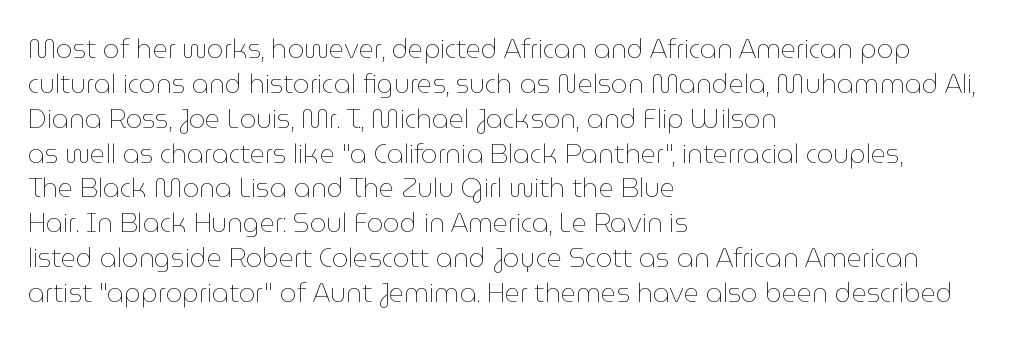
{"italic": "no", "bold": "no", "underline": "no", "align": "left", "line_spacing": "normal", "line_spacing_ratio": 1.34, "letter_spacing": "normal", "letter_spacing_em": 0.0, "glyph_px": 26}
